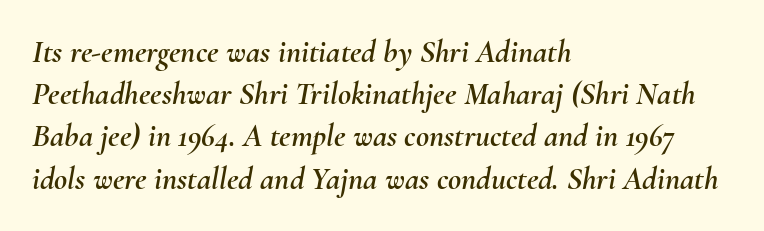
The image shows 32 px text type, italic (leaning right); set left-aligned, normal line spacing (1.32x), normal letter spacing, not underlined; medium stroke contrast and a small x-height.
